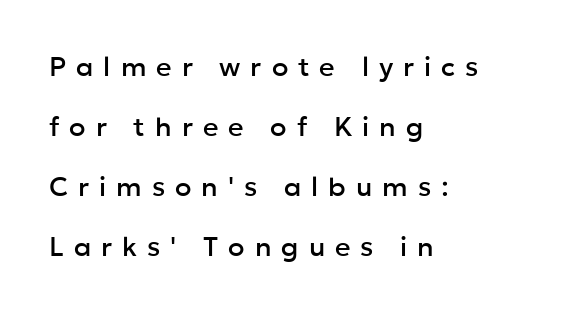
{"italic": "no", "underline": "no", "align": "left", "line_spacing": "loose", "line_spacing_ratio": 2.22, "letter_spacing": "wide", "letter_spacing_em": 0.37, "glyph_px": 27}
